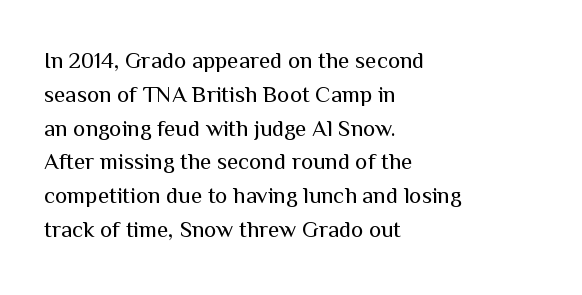
{"italic": "no", "bold": "no", "underline": "no", "align": "left", "line_spacing": "normal", "line_spacing_ratio": 1.47, "letter_spacing": "normal", "letter_spacing_em": 0.0, "glyph_px": 23}
